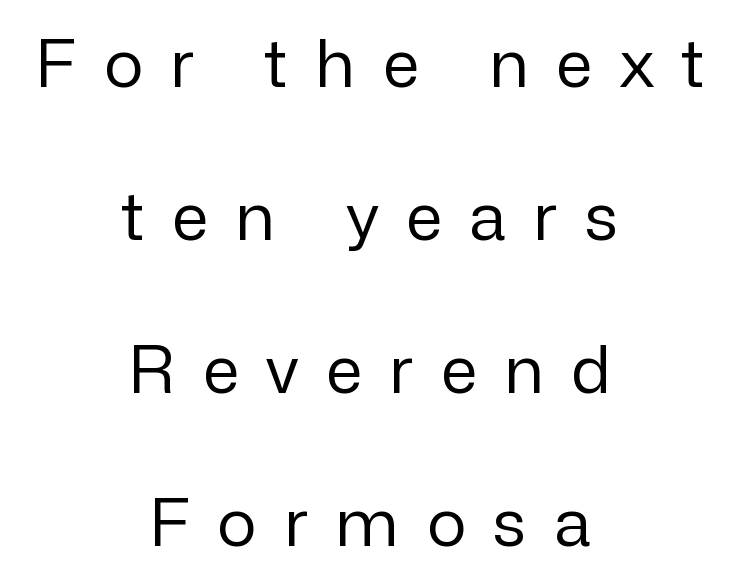
{"serif": "no", "italic": "no", "bold": "no", "weight": "regular", "width": "normal", "stroke_contrast": "low", "x_height": "medium", "monospaced": "no", "underline": "no", "align": "center", "line_spacing": "loose", "line_spacing_ratio": 2.32, "letter_spacing": "wide", "letter_spacing_em": 0.42, "glyph_px": 66}
